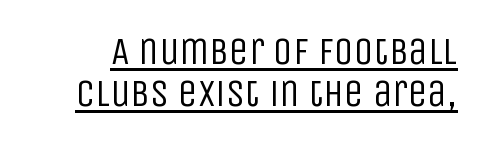
The image shows 39 px regular-weight, condensed sans-serif type, upright; set tight line spacing (1.08x), normal letter spacing, underlined; low stroke contrast and a large x-height.
